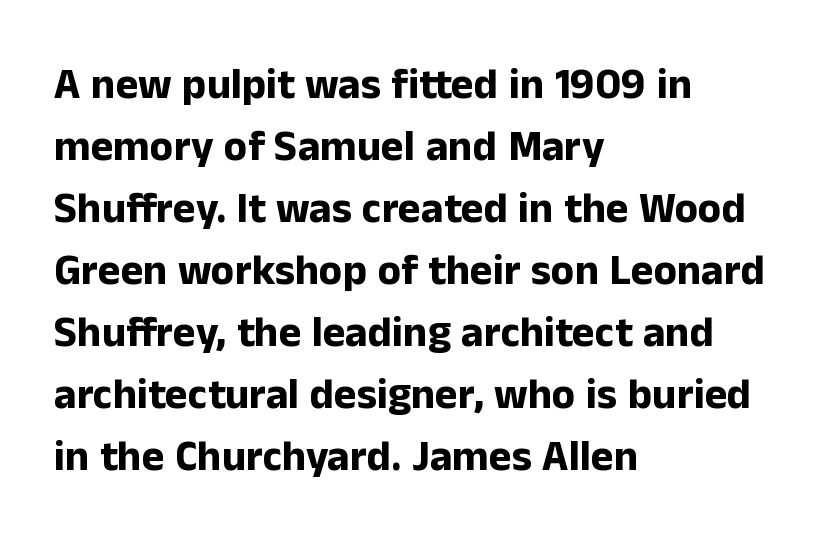
The image shows 43 px bold sans-serif type, upright; set left-aligned, normal line spacing (1.44x), normal letter spacing, not underlined; low stroke contrast and a medium x-height.
